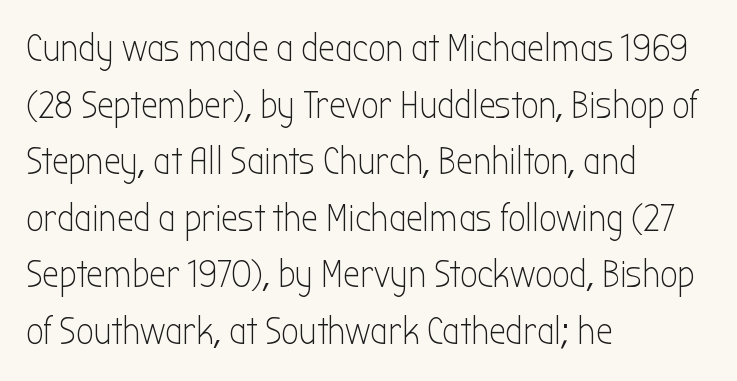
Q: Is the text bold? A: No.
Q: Is the text italic (slanted)? A: No, it is upright.
Q: Is the typeface a serif or a sans-serif typeface? A: Sans-serif.
Q: Is the text underlined? A: No.
Q: How is the paragraph aligned? A: Left-aligned.
Q: Is the spacing between letters normal or unusually wide? A: Normal.
Q: Is the spacing between lines tight, normal or loose? A: Normal.
Q: Width (condensed, normal, or wide)? A: Condensed.
Q: Stroke contrast? A: Low.
Q: x-height? A: Medium.
Q: Monospaced? A: No.
